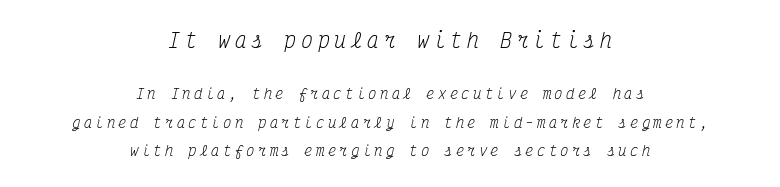
The image shows 20 px text type, italic (leaning right); set centered, loose line spacing (2.05x), unusually wide letter spacing (+0.23 em), not underlined; the first (top) block is 1.43x larger.
